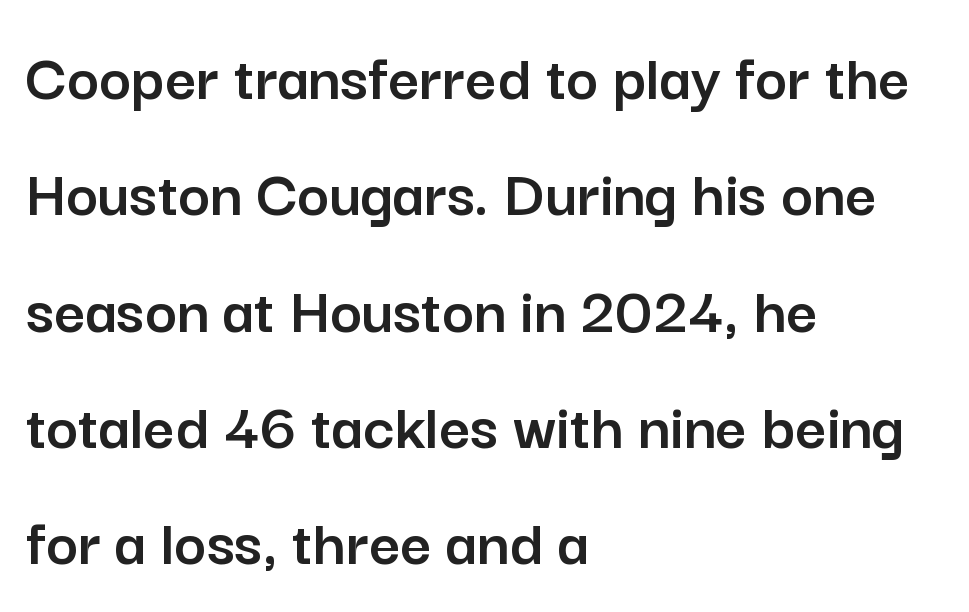
{"serif": "no", "italic": "no", "width": "normal", "stroke_contrast": "low", "x_height": "medium", "monospaced": "no", "underline": "no", "align": "left", "line_spacing_ratio": 1.71, "letter_spacing": "normal", "letter_spacing_em": 0.0, "glyph_px": 68}
